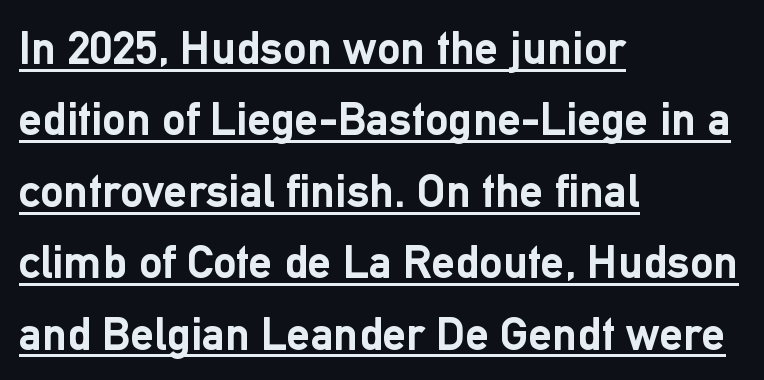
Is this a fixed-width face? No — the glyphs have proportional, varying widths. Characters remain perfectly vertical along every line. Each new line begins a customary step beneath the previous one. The text block is weighted toward the left margin, trailing off unevenly rightward. In designer terms, the underline attribute is active on this setting.
